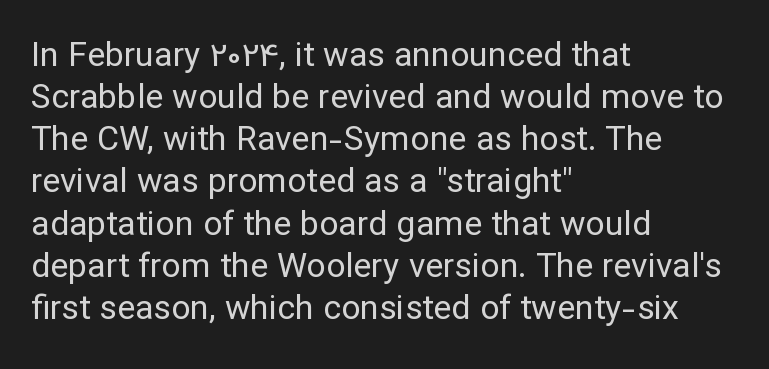
Q: Is the text bold? A: No.
Q: Is the text italic (slanted)? A: No, it is upright.
Q: Is the typeface a serif or a sans-serif typeface? A: Sans-serif.
Q: Is the text underlined? A: No.
Q: How is the paragraph aligned? A: Left-aligned.
Q: Is the spacing between letters normal or unusually wide? A: Normal.
Q: Width (condensed, normal, or wide)? A: Normal.
Q: Stroke contrast? A: Low.
Q: x-height? A: Medium.
Q: Monospaced? A: No.
